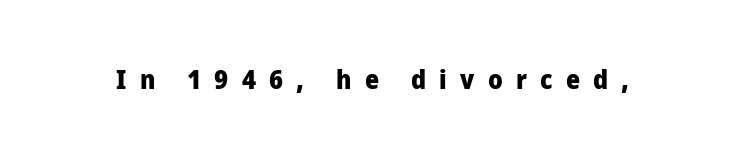
{"italic": "no", "bold": "yes", "underline": "no", "letter_spacing": "wide", "letter_spacing_em": 0.49, "glyph_px": 27}
